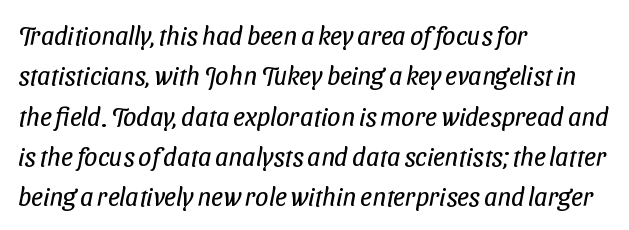
The image shows 26 px text type; set left-aligned, normal line spacing (1.55x), normal letter spacing, not underlined.
